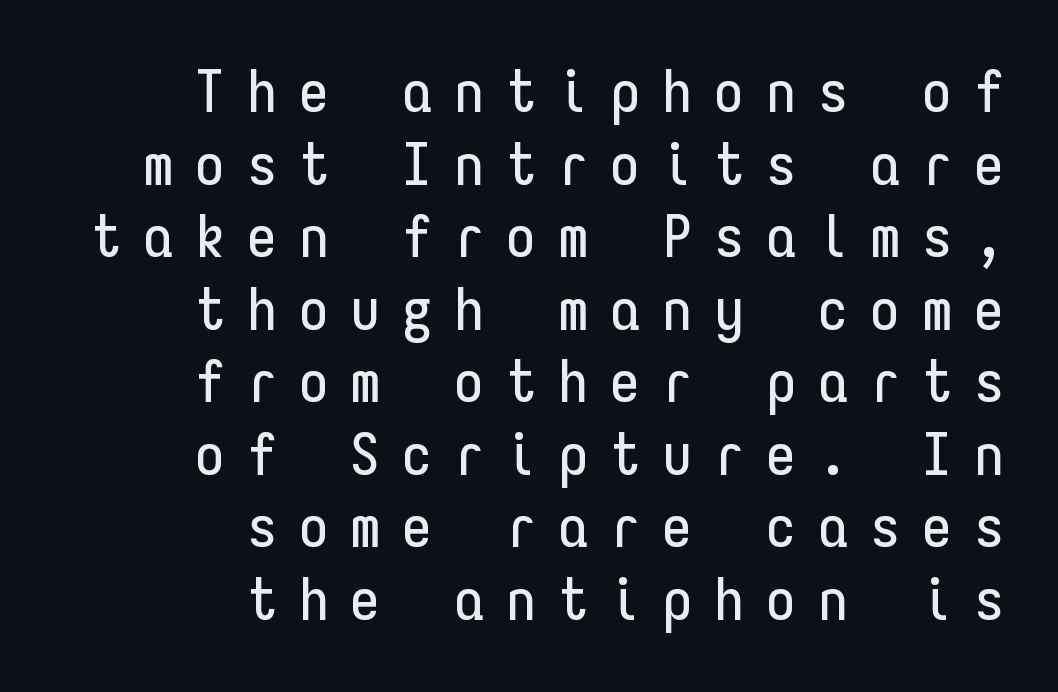
The image shows 59 px condensed sans-serif type, upright, monospaced; set right-aligned, line spacing 1.23x, unusually wide letter spacing (+0.38 em), not underlined; low stroke contrast and a medium x-height.
